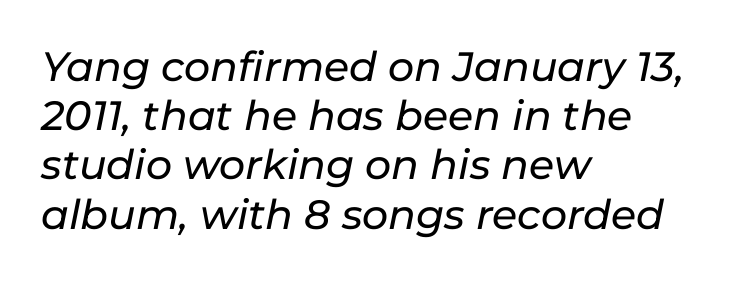
Is this a fixed-width face? No — the glyphs have proportional, varying widths. Here the glyphs are tracked normally, forming tight word shapes. Beneath every word, the page is bare. The passage is arranged the way most books set body copy — flush left.
